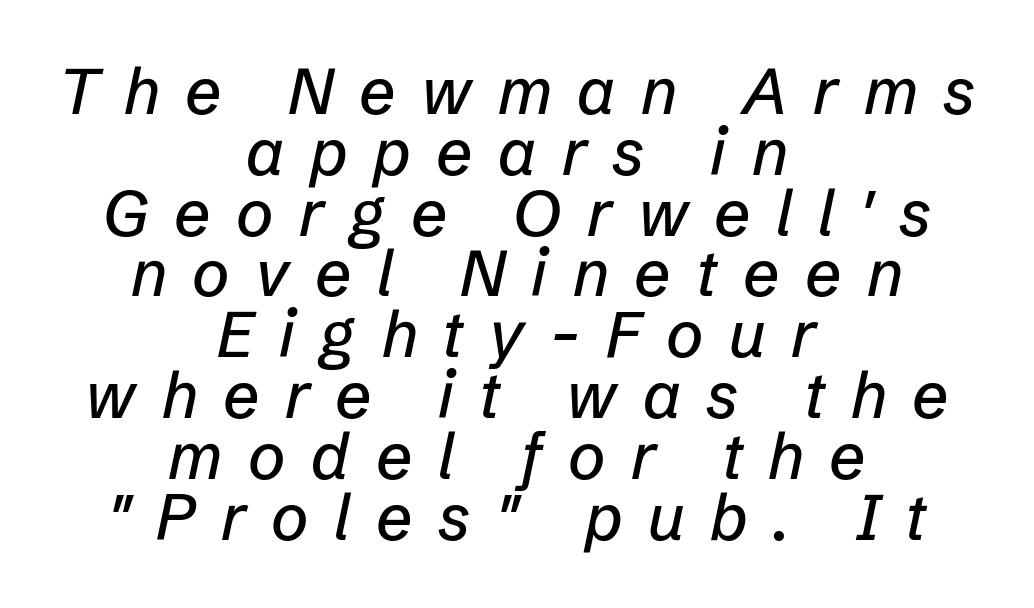
{"italic": "yes", "lean": "right", "slant_degrees": 12, "width": "normal", "stroke_contrast": "low", "x_height": "medium", "monospaced": "no", "underline": "no", "align": "center", "line_spacing": "tight", "line_spacing_ratio": 0.95, "letter_spacing": "wide", "letter_spacing_em": 0.4, "glyph_px": 64}
